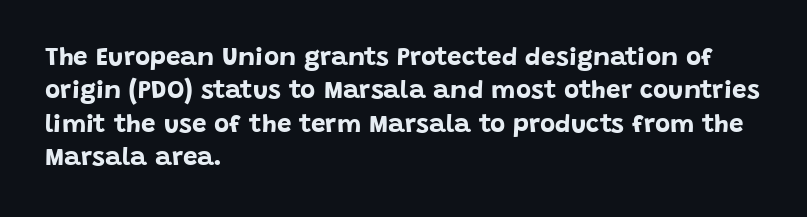
Q: Is the text bold? A: Yes.
Q: Is the text italic (slanted)? A: No, it is upright.
Q: Is the text underlined? A: No.
Q: How is the paragraph aligned? A: Left-aligned.
Q: Is the spacing between letters normal or unusually wide? A: Normal.
Q: Is the spacing between lines tight, normal or loose? A: Normal.
